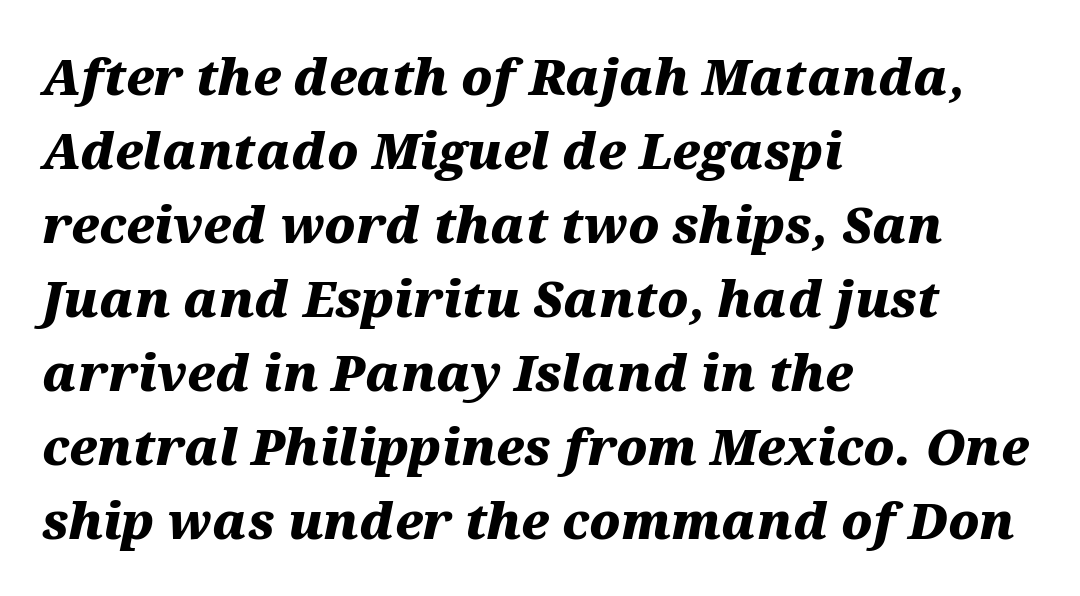
Notice how the passage keeps a crisp vertical edge on the left only. The words here are not underlined. The letterforms sit shoulder to shoulder at normal distance. Designer's note — italics engaged. Each letter keeps its own natural width here, so spacing adapts to shape. Summary of vertical rhythm: regular, with standard interline spacing.
